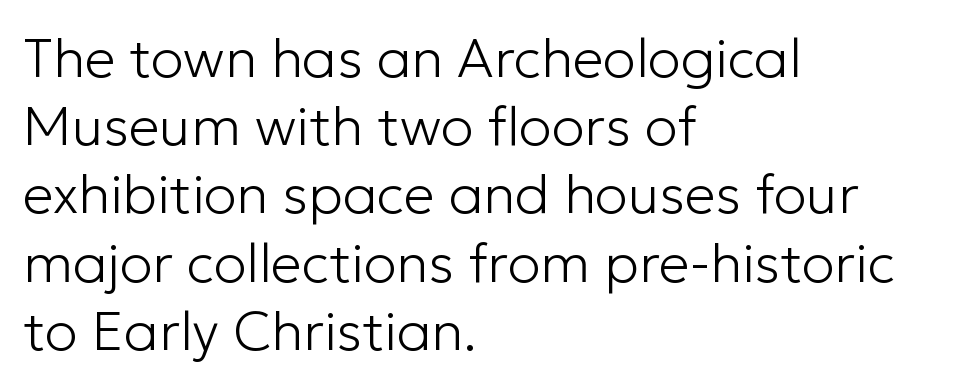
Words float on clear page, feet unadorned. Caption: standard tracking, unaltered. A light-to-regular cut is what we see here. Is the block centered? No — it sits flush against the left margin. Note the varied advance widths — an 'i' is clearly narrower than an 'm'.
